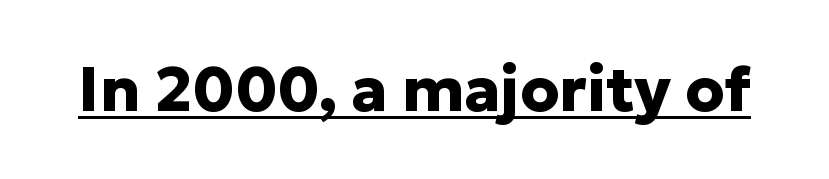
The image shows 62 px heavy sans-serif type, upright; set normal letter spacing, underlined; low stroke contrast and a medium x-height.
